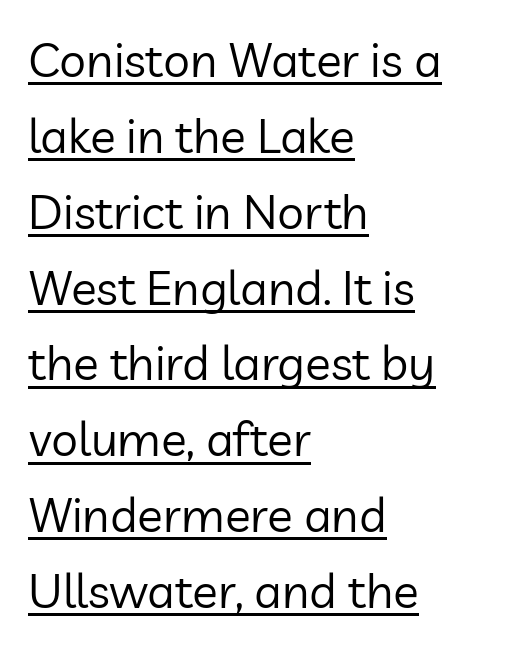
The image shows 48 px regular-weight sans-serif type, upright; set left-aligned, normal line spacing (1.58x), normal letter spacing, underlined; low stroke contrast and a medium x-height.
